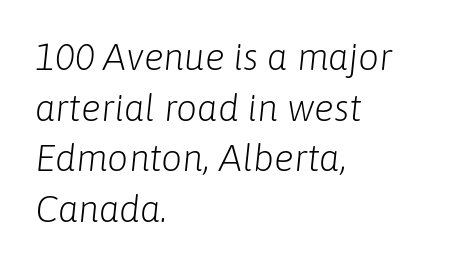
{"italic": "yes", "lean": "right", "slant_degrees": 6, "bold": "no", "weight": "light", "width": "normal", "stroke_contrast": "low", "x_height": "medium", "monospaced": "no", "underline": "no", "align": "left", "line_spacing": "normal", "line_spacing_ratio": 1.37, "letter_spacing": "normal", "letter_spacing_em": 0.0, "glyph_px": 37}
